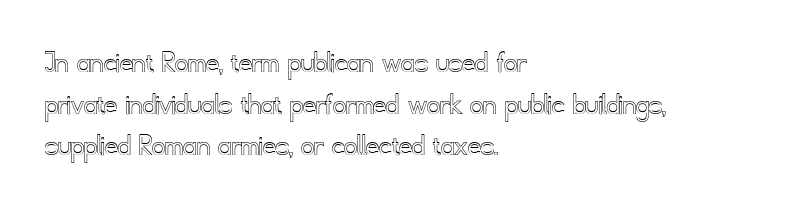
The image shows 32 px text type, upright; set left-aligned, normal line spacing (1.3x), normal letter spacing, not underlined; a small x-height.
